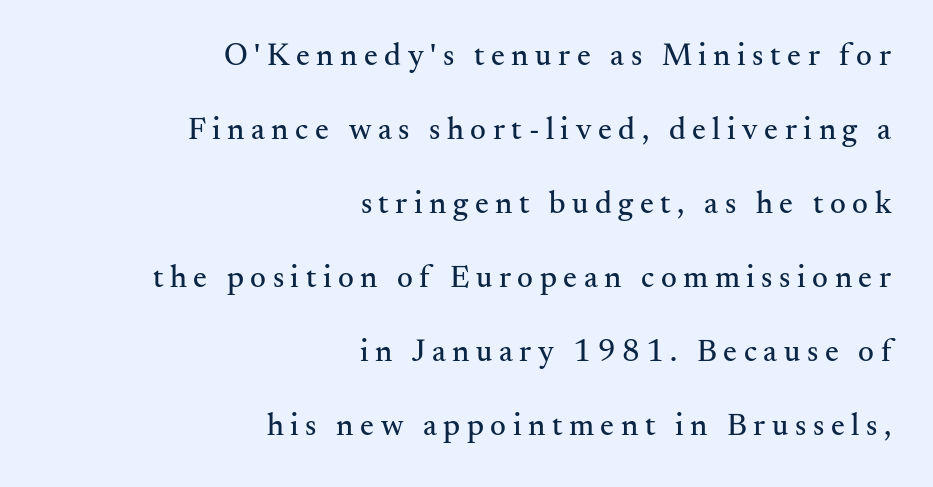
Q: Is the text italic (slanted)? A: No, it is upright.
Q: Is the typeface a serif or a sans-serif typeface? A: Serif.
Q: Is the text underlined? A: No.
Q: How is the paragraph aligned? A: Right-aligned.
Q: Is the spacing between letters normal or unusually wide? A: Unusually wide.
Q: Is the spacing between lines tight, normal or loose? A: Loose.
Q: Width (condensed, normal, or wide)? A: Normal.
Q: Stroke contrast? A: Medium.
Q: x-height? A: Small.
Q: Monospaced? A: No.
